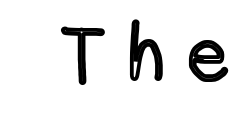
Q: Is the text italic (slanted)? A: No, it is upright.
Q: Is the text underlined? A: No.
Q: Is the spacing between letters normal or unusually wide? A: Unusually wide.
Q: Width (condensed, normal, or wide)? A: Condensed.
Q: x-height? A: Medium.
Q: Monospaced? A: No.
